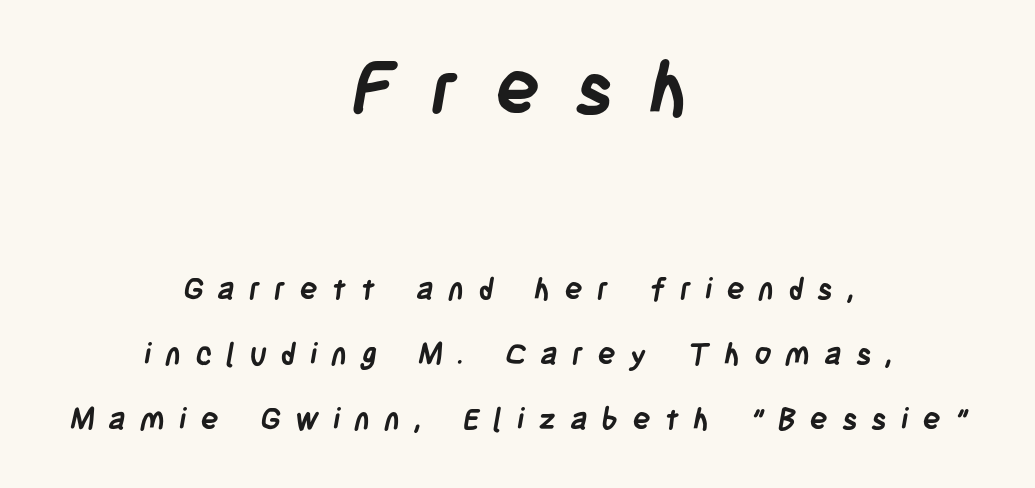
The image shows 75 px semibold, condensed sans-serif type; set centered, loose line spacing (2.16x), unusually wide letter spacing (+0.47 em), not underlined; the first (top) block is 2.5x larger; low stroke contrast and a large x-height.
